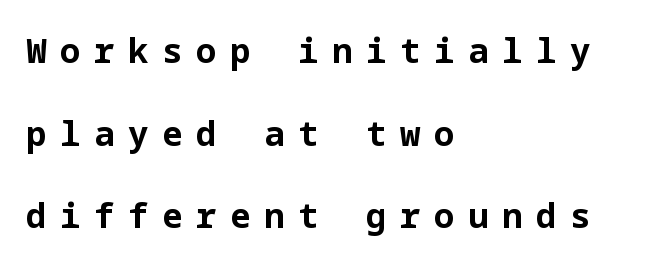
Q: Is the text bold? A: Yes.
Q: Is the text italic (slanted)? A: No, it is upright.
Q: Is the typeface a serif or a sans-serif typeface? A: Sans-serif.
Q: Is the text underlined? A: No.
Q: How is the paragraph aligned? A: Left-aligned.
Q: Is the spacing between letters normal or unusually wide? A: Unusually wide.
Q: Is the spacing between lines tight, normal or loose? A: Loose.
Q: Width (condensed, normal, or wide)? A: Normal.
Q: Stroke contrast? A: Low.
Q: x-height? A: Medium.
